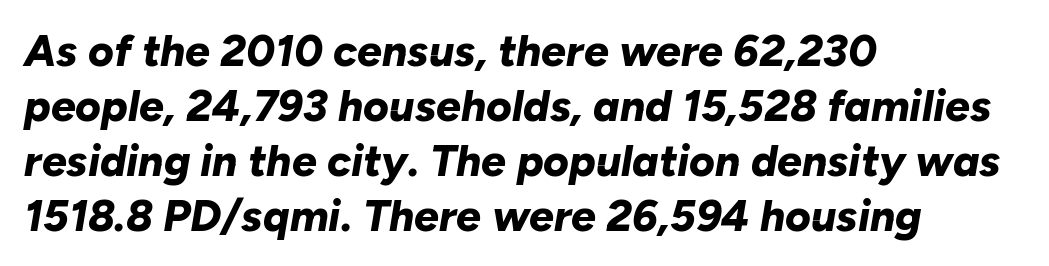
{"italic": "yes", "lean": "right", "slant_degrees": 10, "bold": "yes", "weight": "bold", "width": "normal", "stroke_contrast": "low", "x_height": "medium", "monospaced": "no", "underline": "no", "align": "left", "line_spacing": "normal", "line_spacing_ratio": 1.25, "letter_spacing": "normal", "letter_spacing_em": 0.0, "glyph_px": 44}
